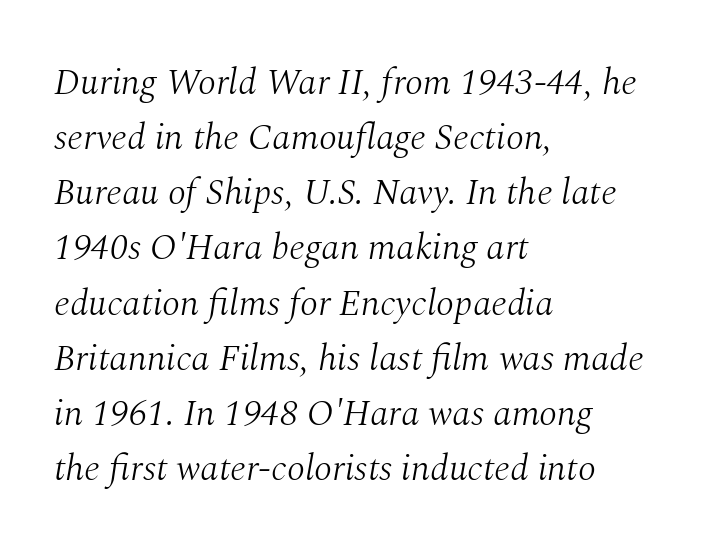
The rendering keeps characters at their native spacing. Left-aligned paragraph, ragged on the right. The weight would be labelled regular, book, light, or lighter still. This rendering features lettering with no underline.
